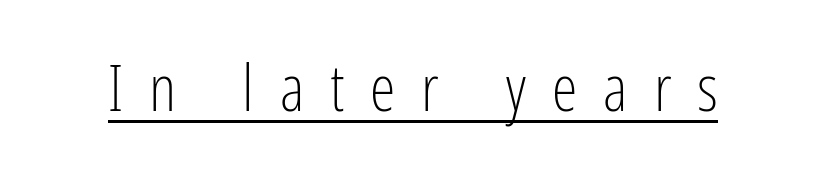
Q: Is the text bold? A: No.
Q: Is the text italic (slanted)? A: No, it is upright.
Q: Is the typeface a serif or a sans-serif typeface? A: Sans-serif.
Q: Is the text underlined? A: Yes.
Q: Is the spacing between letters normal or unusually wide? A: Unusually wide.
Q: Width (condensed, normal, or wide)? A: Condensed.
Q: Stroke contrast? A: Low.
Q: x-height? A: Medium.
Q: Monospaced? A: No.
